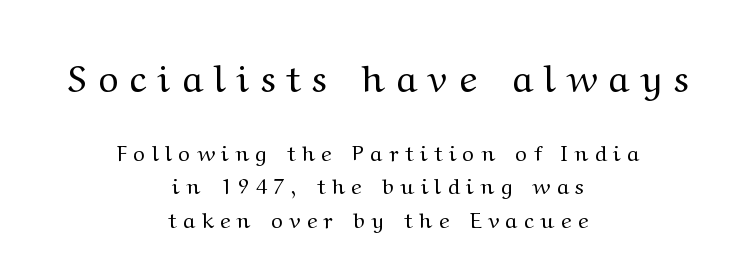
This sample has the flowing, uneven cadence of proportional lettering. Spacing between characters has been opened up far beyond the box default. Interline gaps are of average width in this sample. Just letters on the line, the space beneath them empty. Stem width sits at or under what a default text font uses. Italic? Not at all — the glyphs are vertical.
